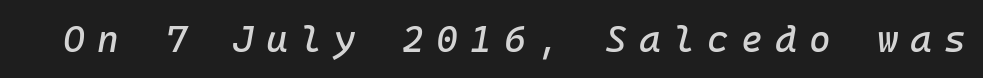
Q: Is the text italic (slanted)? A: Yes, it leans right by about 10 degrees.
Q: Is the text underlined? A: No.
Q: Is the spacing between letters normal or unusually wide? A: Unusually wide.
Q: Width (condensed, normal, or wide)? A: Normal.
Q: Stroke contrast? A: Low.
Q: x-height? A: Medium.
Q: Monospaced? A: Yes.
